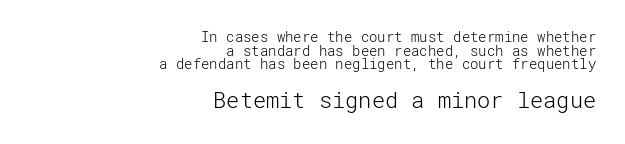
Quick note: interline space is minimal. Nope, not italic — everything's standing straight. Descenders hang freely into open space. The letters sit at their default tracking, neither squeezed nor spread. Line ends are locked; line starts wander. Bigger letters appear in the bottom chunk; the top chunk is reduced.
